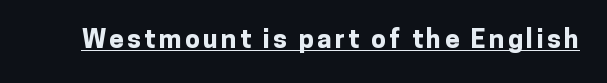
Q: Is the text bold? A: Yes.
Q: Is the text italic (slanted)? A: No, it is upright.
Q: Is the text underlined? A: Yes.
